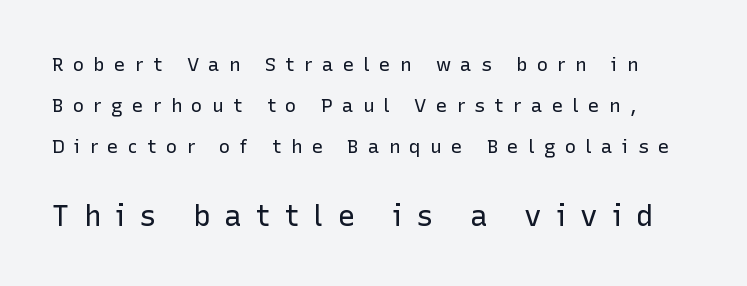
Only glyphs here, with clear space below each row. Character widths vary here, with narrow letters taking less room than wide ones. Rows of type keep a wide berth in the vertical direction. Posture: upright roman. Stems and bowls with no extra thickness — not bold. Type style note: lacks serifs.
